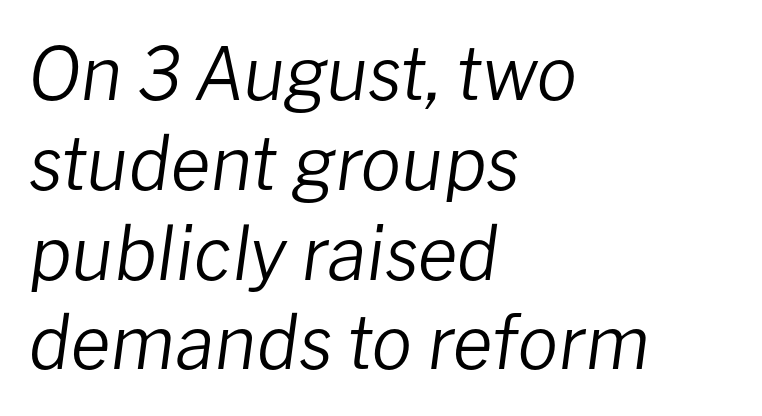
The image shows 73 px regular-weight type, italic (leaning right); set left-aligned, line spacing 1.23x, normal letter spacing, not underlined; low stroke contrast and a medium x-height.
